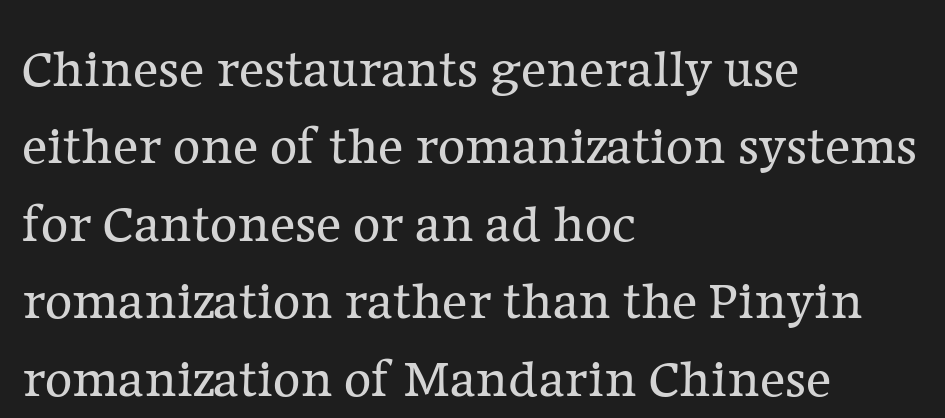
Ascenders rise straight up at ninety degrees. No word sits above an underline. Bold? No — there's no thickening of the strokes. Where is the straight margin? On the left. Proportional: the letters do not fall into vertical columns.
